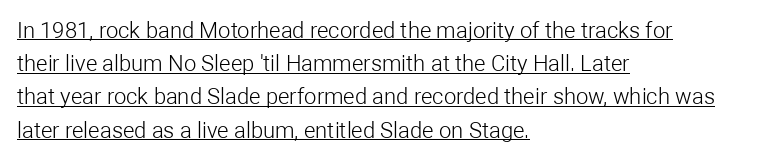
Q: Is the text bold? A: No.
Q: Is the text italic (slanted)? A: No, it is upright.
Q: Is the text underlined? A: Yes.
Q: How is the paragraph aligned? A: Left-aligned.
Q: Is the spacing between letters normal or unusually wide? A: Normal.
Q: Is the spacing between lines tight, normal or loose? A: Normal.
